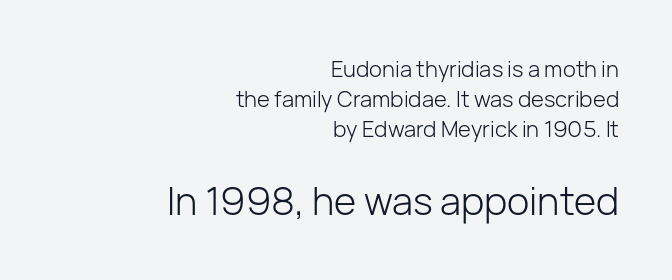
{"serif": "no", "italic": "no", "bold": "no", "weight": "light", "width": "normal", "stroke_contrast": "low", "x_height": "medium", "monospaced": "no", "underline": "no", "align": "right", "line_spacing": "normal", "line_spacing_ratio": 1.37, "letter_spacing": "normal", "letter_spacing_em": 0.0, "larger_block": "second", "size_ratio": 1.73, "glyph_px": 38}
